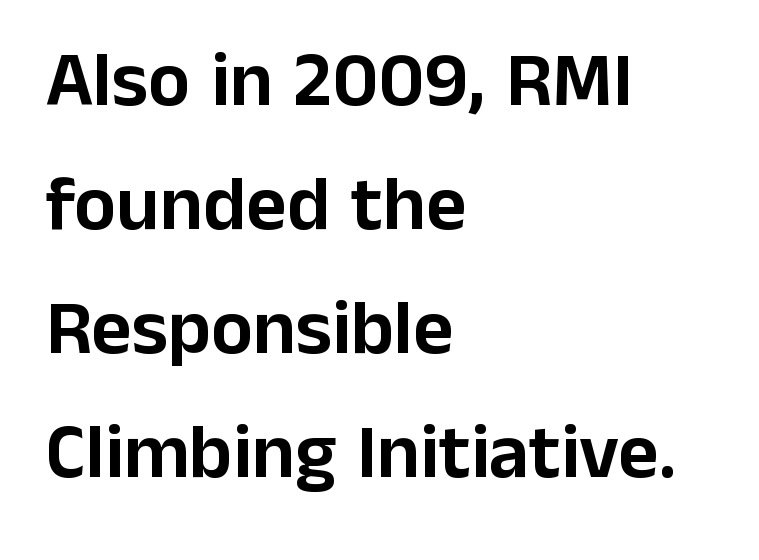
Q: Is the text italic (slanted)? A: No, it is upright.
Q: Is the typeface a serif or a sans-serif typeface? A: Sans-serif.
Q: Is the text underlined? A: No.
Q: How is the paragraph aligned? A: Left-aligned.
Q: Is the spacing between letters normal or unusually wide? A: Normal.
Q: Is the spacing between lines tight, normal or loose? A: Normal.
Q: Width (condensed, normal, or wide)? A: Normal.
Q: Stroke contrast? A: Low.
Q: x-height? A: Medium.
Q: Monospaced? A: No.
